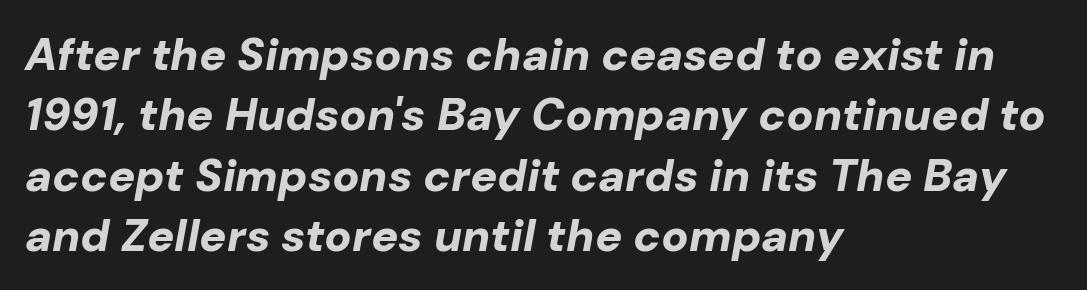
The image shows 45 px bold type, italic (leaning right); set left-aligned, normal line spacing (1.34x), normal letter spacing, not underlined; low stroke contrast and a medium x-height.
